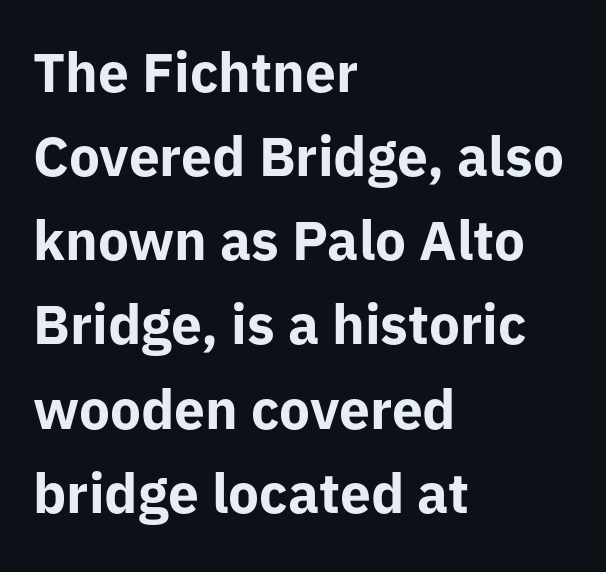
Q: Is the text bold? A: Yes.
Q: Is the text italic (slanted)? A: No, it is upright.
Q: Is the typeface a serif or a sans-serif typeface? A: Sans-serif.
Q: Is the text underlined? A: No.
Q: How is the paragraph aligned? A: Left-aligned.
Q: Is the spacing between letters normal or unusually wide? A: Normal.
Q: Is the spacing between lines tight, normal or loose? A: Normal.
Q: Width (condensed, normal, or wide)? A: Normal.
Q: Stroke contrast? A: Low.
Q: x-height? A: Medium.
Q: Monospaced? A: No.
